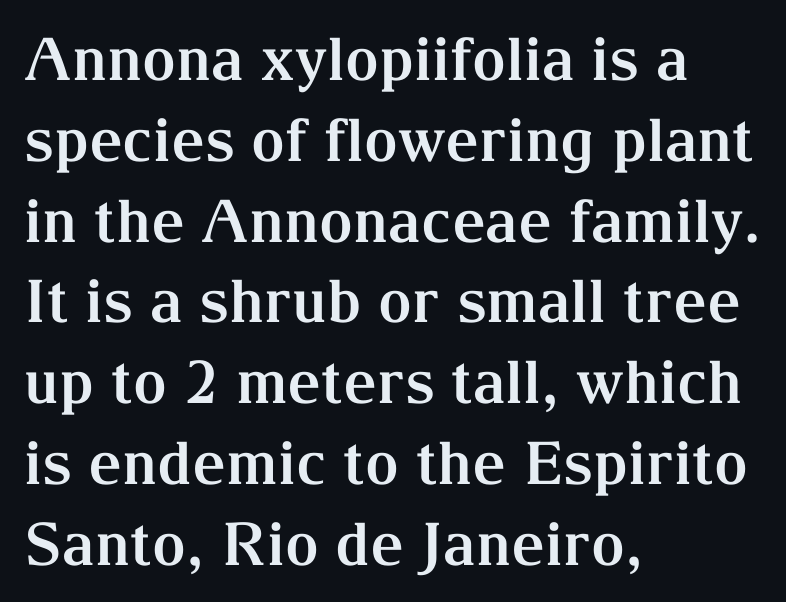
The image shows 59 px bold serif type, upright; set left-aligned, normal line spacing (1.37x), normal letter spacing, not underlined; medium stroke contrast and a medium x-height.
